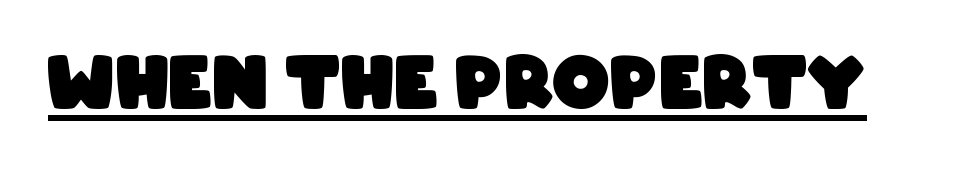
The image shows 72 px heavy, condensed sans-serif type; set normal letter spacing, underlined; low stroke contrast and a large x-height.
